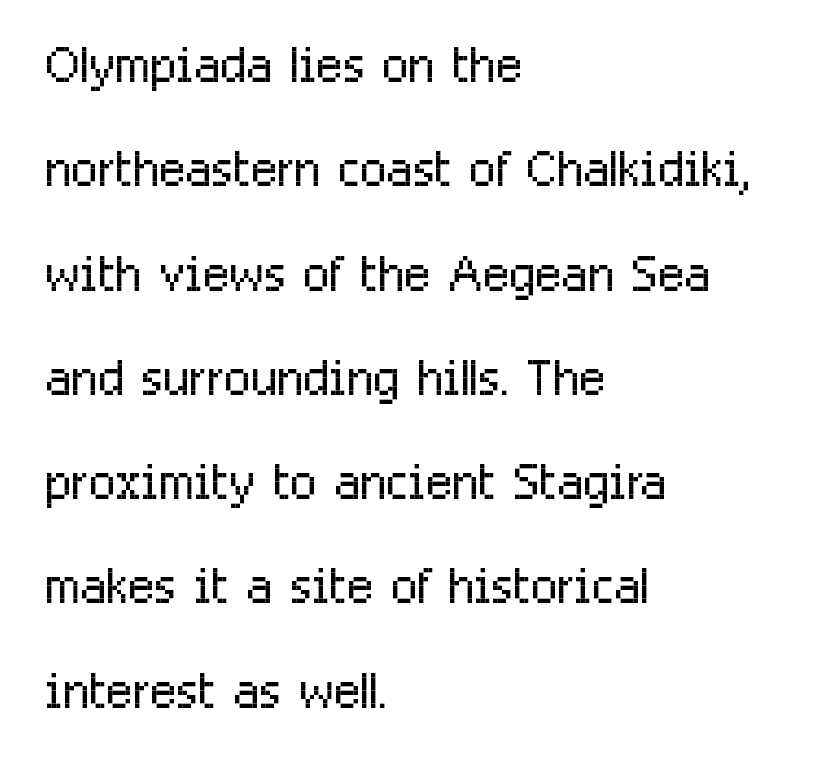
Q: Is the text bold? A: No.
Q: Is the text italic (slanted)? A: No, it is upright.
Q: Is the typeface a serif or a sans-serif typeface? A: Sans-serif.
Q: Is the text underlined? A: No.
Q: How is the paragraph aligned? A: Left-aligned.
Q: Is the spacing between letters normal or unusually wide? A: Normal.
Q: Is the spacing between lines tight, normal or loose? A: Normal.
Q: Width (condensed, normal, or wide)? A: Condensed.
Q: Stroke contrast? A: Low.
Q: x-height? A: Medium.
Q: Monospaced? A: No.
